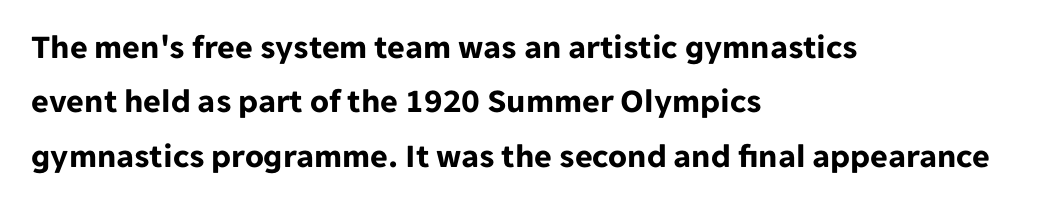
Q: Is the text bold? A: Yes.
Q: Is the text italic (slanted)? A: No, it is upright.
Q: Is the typeface a serif or a sans-serif typeface? A: Sans-serif.
Q: Is the text underlined? A: No.
Q: How is the paragraph aligned? A: Left-aligned.
Q: Is the spacing between letters normal or unusually wide? A: Normal.
Q: Is the spacing between lines tight, normal or loose? A: Normal.
Q: Width (condensed, normal, or wide)? A: Normal.
Q: Stroke contrast? A: Low.
Q: x-height? A: Medium.
Q: Monospaced? A: No.
